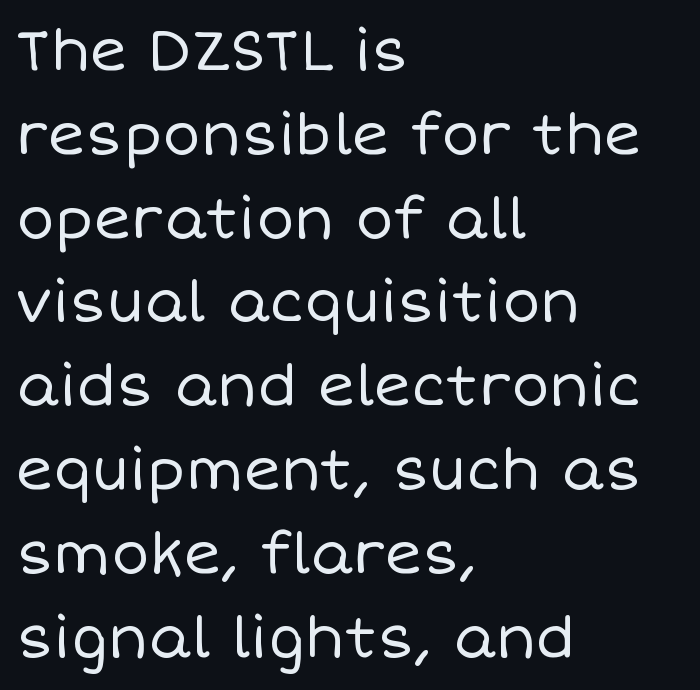
Ink coverage per letter is moderate at most. Quick note: not italic, upright. Each row of text sits above clean, open space. The passage shown is typed in a proportional face where columns would drift. Each word holds together tightly as a unit, with standard inter-letter gaps.
